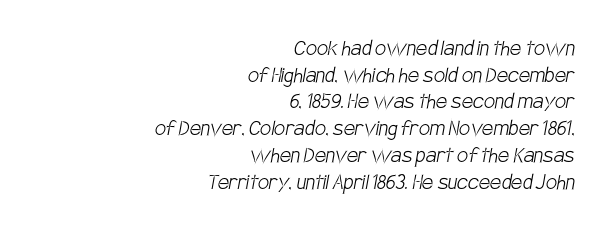
The image shows 25 px text type; set right-aligned, tight line spacing (1.07x), normal letter spacing, not underlined.
